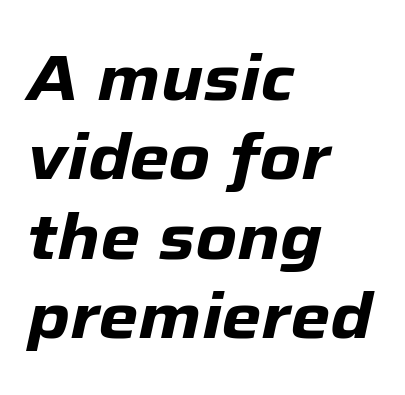
{"italic": "yes", "lean": "right", "slant_degrees": 12, "bold": "yes", "weight": "heavy", "width": "normal", "stroke_contrast": "low", "x_height": "medium", "monospaced": "no", "underline": "no", "align": "left", "line_spacing_ratio": 1.24, "letter_spacing": "normal", "letter_spacing_em": 0.0, "glyph_px": 64}
